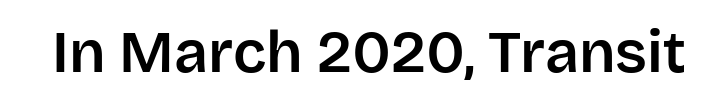
The image shows 59 px sans-serif type, upright; set normal letter spacing, not underlined; low stroke contrast and a large x-height.
